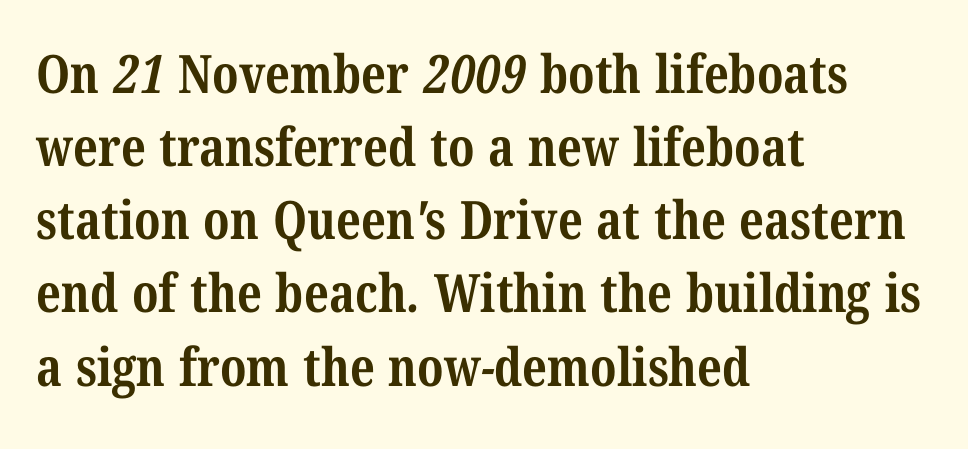
Q: Is the text bold? A: Yes.
Q: Is the typeface a serif or a sans-serif typeface? A: Serif.
Q: Is the text underlined? A: No.
Q: How is the paragraph aligned? A: Left-aligned.
Q: Is the spacing between letters normal or unusually wide? A: Normal.
Q: Is the spacing between lines tight, normal or loose? A: Normal.
Q: Width (condensed, normal, or wide)? A: Condensed.
Q: Stroke contrast? A: Medium.
Q: x-height? A: Medium.
Q: Monospaced? A: No.
